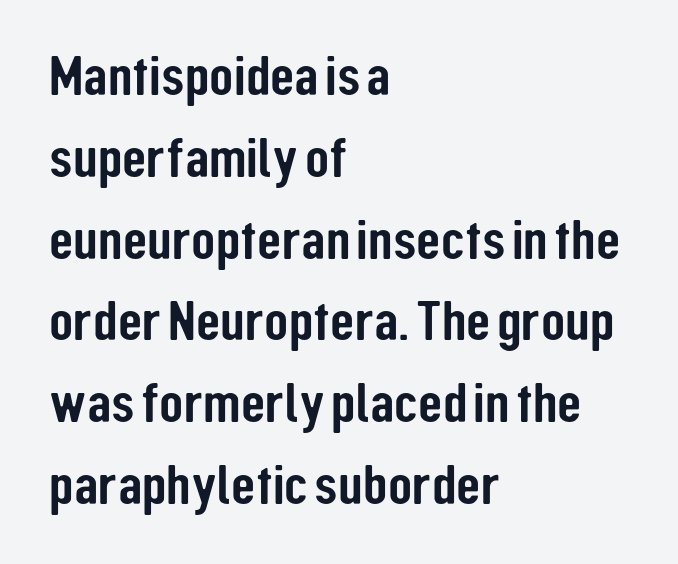
The image shows 56 px condensed sans-serif type, upright; set left-aligned, normal line spacing (1.46x), normal letter spacing, not underlined; low stroke contrast and a medium x-height.
